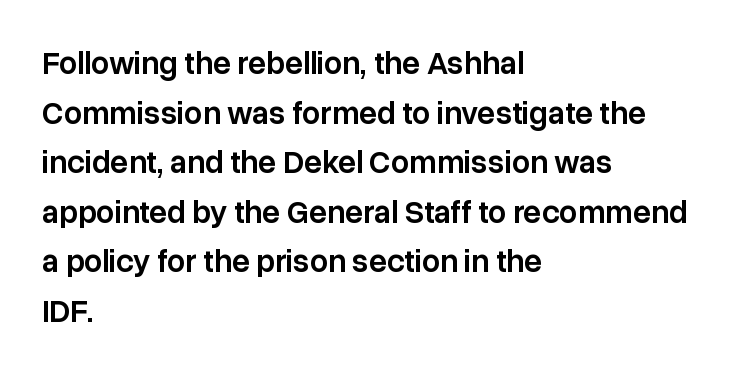
Q: Is the text bold? A: Semi-bold.
Q: Is the text italic (slanted)? A: No, it is upright.
Q: Is the typeface a serif or a sans-serif typeface? A: Sans-serif.
Q: Is the text underlined? A: No.
Q: How is the paragraph aligned? A: Left-aligned.
Q: Is the spacing between letters normal or unusually wide? A: Normal.
Q: Is the spacing between lines tight, normal or loose? A: Normal.
Q: Width (condensed, normal, or wide)? A: Normal.
Q: Stroke contrast? A: Low.
Q: x-height? A: Medium.
Q: Monospaced? A: No.
